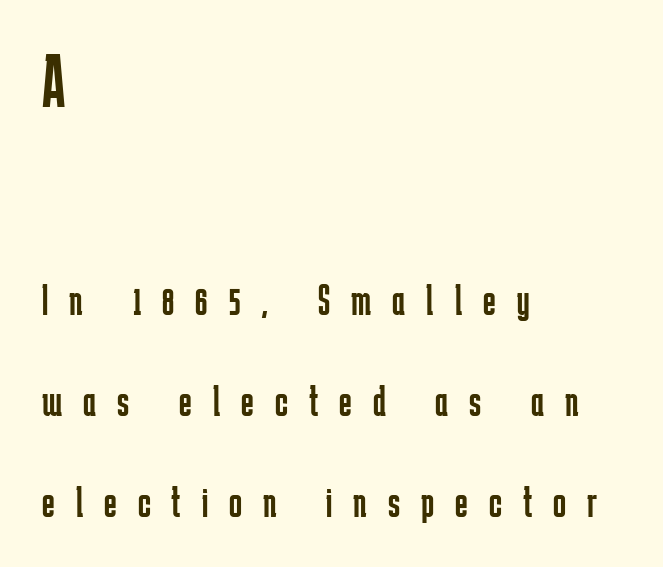
Q: Is the text bold? A: No.
Q: Is the text italic (slanted)? A: No, it is upright.
Q: Is the typeface a serif or a sans-serif typeface? A: Sans-serif.
Q: Is the text underlined? A: No.
Q: How is the paragraph aligned? A: Left-aligned.
Q: Is the spacing between letters normal or unusually wide? A: Unusually wide.
Q: Is the spacing between lines tight, normal or loose? A: Loose.
Q: Which block of text is set in a larger size, the first (top) or the second (bottom)? A: The first (top) one.
Q: Width (condensed, normal, or wide)? A: Condensed.
Q: Stroke contrast? A: Low.
Q: x-height? A: Medium.
Q: Monospaced? A: No.
